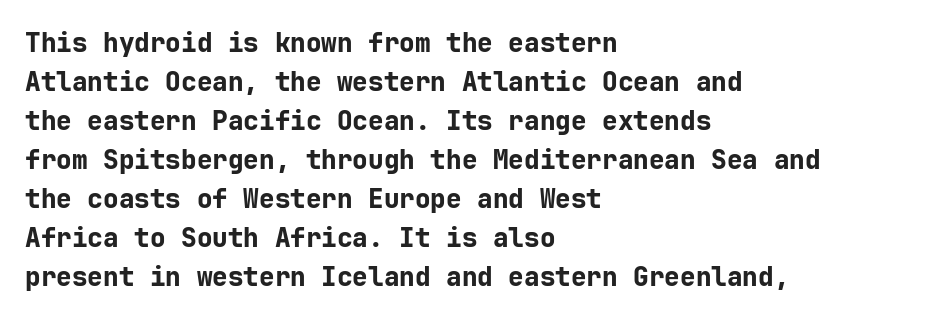
Q: Is the text bold? A: Yes.
Q: Is the text italic (slanted)? A: No, it is upright.
Q: Is the text underlined? A: No.
Q: How is the paragraph aligned? A: Left-aligned.
Q: Is the spacing between letters normal or unusually wide? A: Normal.
Q: Is the spacing between lines tight, normal or loose? A: Normal.
